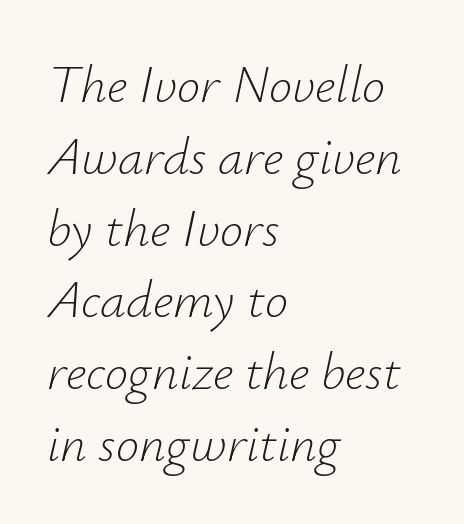
{"italic": "yes", "lean": "right", "slant_degrees": 12, "bold": "no", "weight": "light", "width": "normal", "stroke_contrast": "low", "x_height": "small", "monospaced": "no", "underline": "no", "align": "left", "line_spacing": "normal", "line_spacing_ratio": 1.38, "letter_spacing": "normal", "letter_spacing_em": 0.0, "glyph_px": 52}
